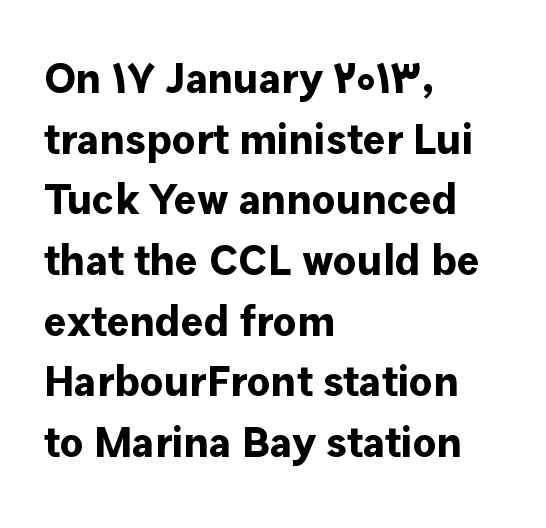
{"serif": "no", "italic": "no", "bold": "yes", "weight": "bold", "width": "normal", "stroke_contrast": "low", "x_height": "medium", "monospaced": "no", "underline": "no", "align": "left", "line_spacing": "normal", "line_spacing_ratio": 1.41, "letter_spacing": "normal", "letter_spacing_em": 0.0, "glyph_px": 43}
